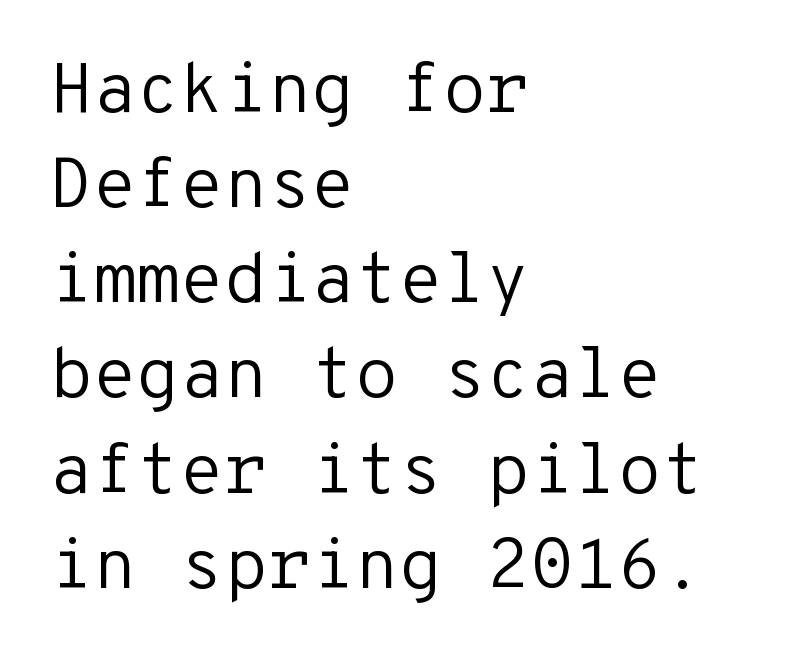
The image shows 71 px regular-weight sans-serif type, upright, monospaced; set left-aligned, normal line spacing (1.34x), normal letter spacing, not underlined; low stroke contrast and a medium x-height.
